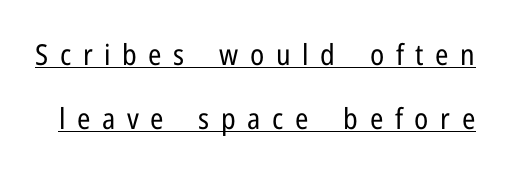
Q: Is the text bold? A: No.
Q: Is the text italic (slanted)? A: No, it is upright.
Q: Is the typeface a serif or a sans-serif typeface? A: Sans-serif.
Q: Is the text underlined? A: Yes.
Q: Is the spacing between letters normal or unusually wide? A: Unusually wide.
Q: Is the spacing between lines tight, normal or loose? A: Loose.
Q: Width (condensed, normal, or wide)? A: Condensed.
Q: Stroke contrast? A: Low.
Q: x-height? A: Medium.
Q: Monospaced? A: No.
